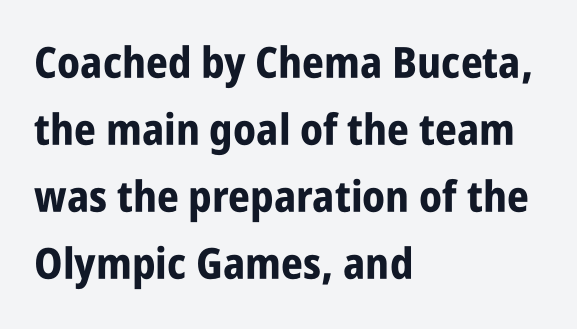
Leftover space on each line is placed entirely after the last word. Here the designer chose a conventional face with non-uniform glyph widths. The face used here is rendered with its standard letterfit. Quick note: interline space is typical.
